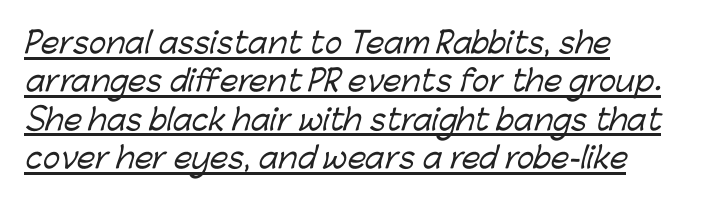
Q: Is the typeface a serif or a sans-serif typeface? A: Sans-serif.
Q: Is the text underlined? A: Yes.
Q: How is the paragraph aligned? A: Left-aligned.
Q: Is the spacing between letters normal or unusually wide? A: Normal.
Q: Is the spacing between lines tight, normal or loose? A: Normal.
Q: Width (condensed, normal, or wide)? A: Normal.
Q: Stroke contrast? A: Low.
Q: x-height? A: Medium.
Q: Monospaced? A: No.
